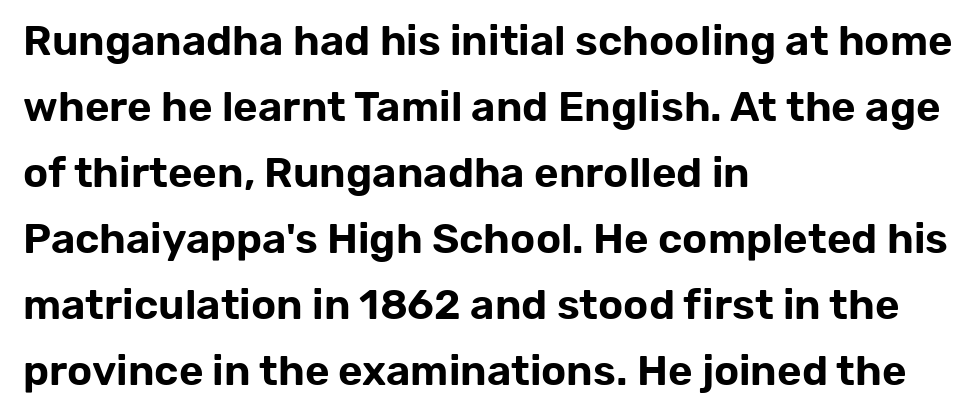
{"serif": "no", "italic": "no", "width": "normal", "stroke_contrast": "low", "x_height": "medium", "monospaced": "no", "underline": "no", "align": "left", "line_spacing": "normal", "line_spacing_ratio": 1.57, "letter_spacing": "normal", "letter_spacing_em": 0.0, "glyph_px": 42}
